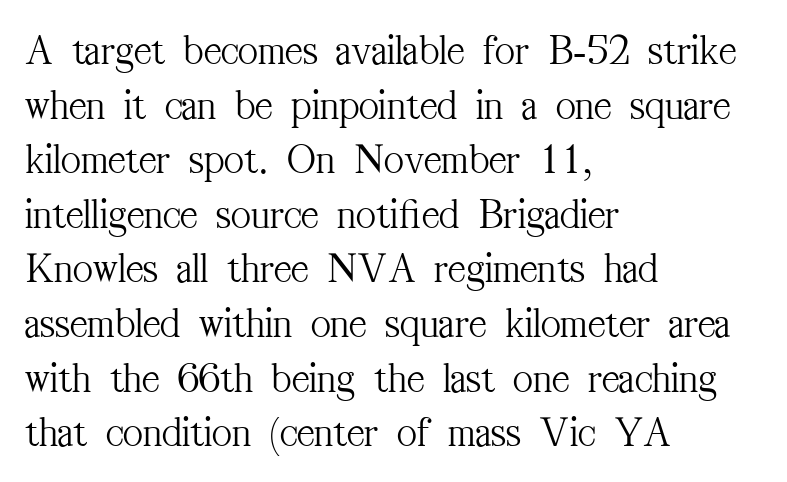
{"serif": "yes", "italic": "no", "bold": "no", "weight": "light", "width": "condensed", "stroke_contrast": "medium", "x_height": "medium", "monospaced": "no", "underline": "no", "align": "left", "line_spacing": "normal", "line_spacing_ratio": 1.27, "letter_spacing": "normal", "letter_spacing_em": 0.0, "glyph_px": 43}
